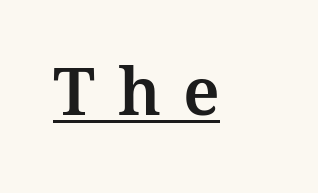
Decoration check: the copy is underlined. The letters are spread apart with noticeably loose tracking. Note: serifs present on the glyphs. Ordinary non-slanted type is in use. The face used here is proportionally spaced, like ordinary book or web type.
